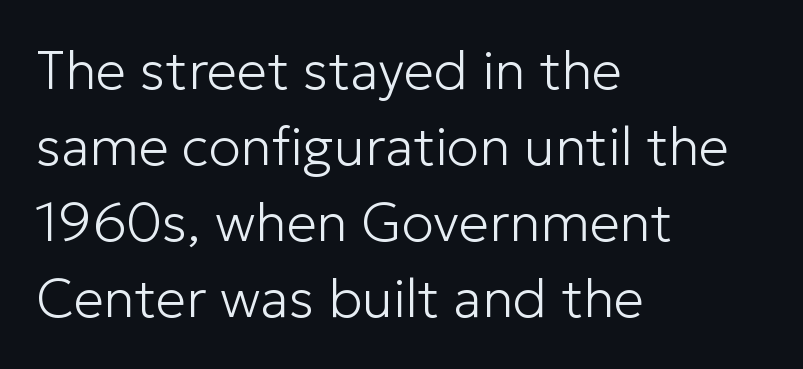
The image shows 54 px light sans-serif type, upright; set left-aligned, normal line spacing (1.41x), normal letter spacing, not underlined; low stroke contrast and a medium x-height.
